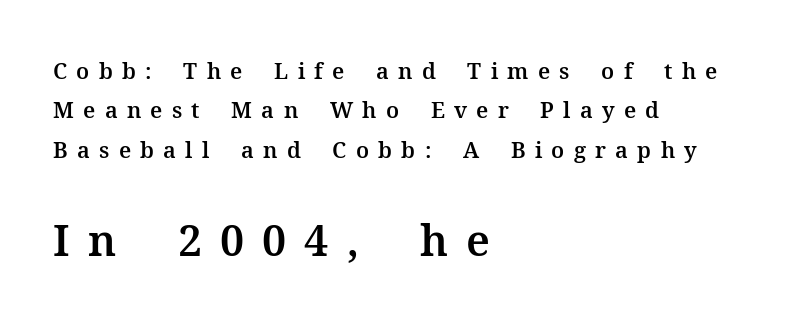
Q: Is the text italic (slanted)? A: No, it is upright.
Q: Is the typeface a serif or a sans-serif typeface? A: Serif.
Q: Is the text underlined? A: No.
Q: How is the paragraph aligned? A: Left-aligned.
Q: Is the spacing between letters normal or unusually wide? A: Unusually wide.
Q: Which block of text is set in a larger size, the first (top) or the second (bottom)? A: The second (bottom) one.
Q: Width (condensed, normal, or wide)? A: Normal.
Q: Stroke contrast? A: Medium.
Q: x-height? A: Medium.
Q: Monospaced? A: No.
